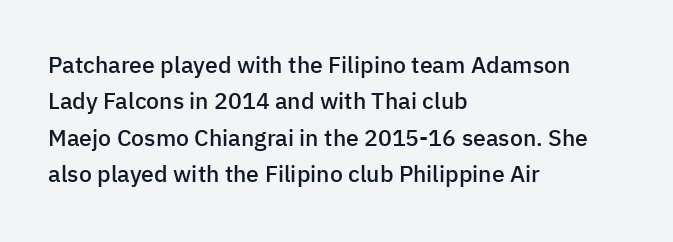
{"italic": "no", "bold": "semi", "underline": "no", "align": "left", "line_spacing": "normal", "line_spacing_ratio": 1.58, "letter_spacing": "normal", "letter_spacing_em": 0.0, "glyph_px": 23}
